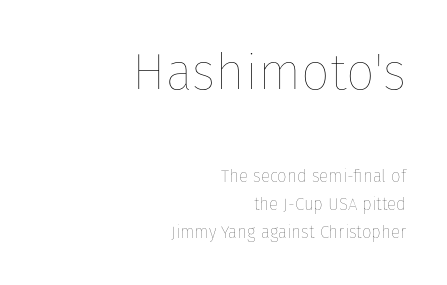
Q: Is the text bold? A: No.
Q: Is the text italic (slanted)? A: No, it is upright.
Q: Is the text underlined? A: No.
Q: How is the paragraph aligned? A: Right-aligned.
Q: Is the spacing between letters normal or unusually wide? A: Normal.
Q: Is the spacing between lines tight, normal or loose? A: Normal.
Q: Which block of text is set in a larger size, the first (top) or the second (bottom)? A: The first (top) one.
Q: Width (condensed, normal, or wide)? A: Normal.
Q: Stroke contrast? A: Low.
Q: x-height? A: Medium.
Q: Monospaced? A: No.
